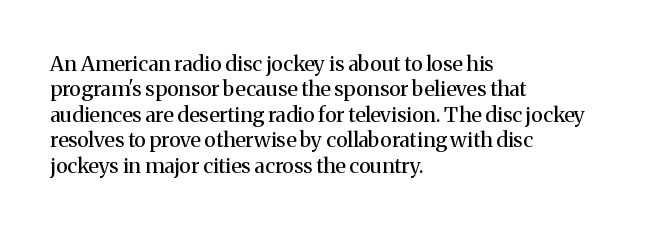
Q: Is the text bold? A: No.
Q: Is the text italic (slanted)? A: No, it is upright.
Q: Is the text underlined? A: No.
Q: How is the paragraph aligned? A: Left-aligned.
Q: Is the spacing between letters normal or unusually wide? A: Normal.
